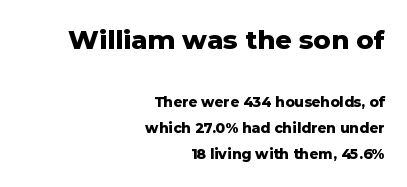
Q: Is the text bold? A: Yes.
Q: Is the text italic (slanted)? A: No, it is upright.
Q: Is the text underlined? A: No.
Q: How is the paragraph aligned? A: Right-aligned.
Q: Is the spacing between letters normal or unusually wide? A: Normal.
Q: Which block of text is set in a larger size, the first (top) or the second (bottom)? A: The first (top) one.
